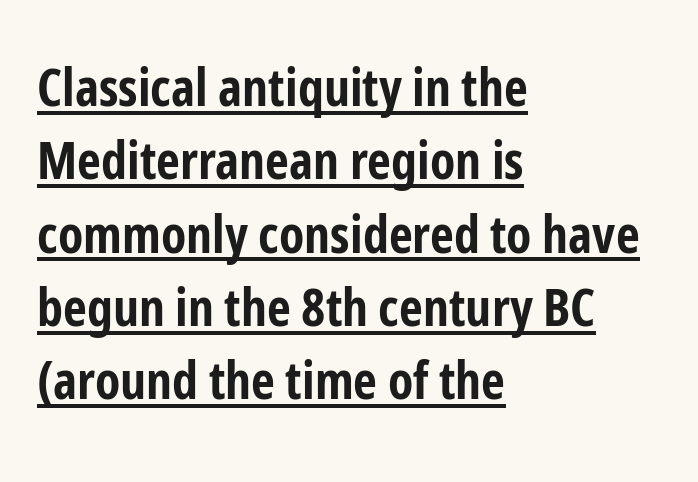
{"serif": "no", "italic": "no", "bold": "yes", "weight": "bold", "width": "condensed", "stroke_contrast": "low", "x_height": "medium", "monospaced": "no", "underline": "yes", "align": "left", "line_spacing": "normal", "line_spacing_ratio": 1.41, "letter_spacing": "normal", "letter_spacing_em": 0.0, "glyph_px": 52}
